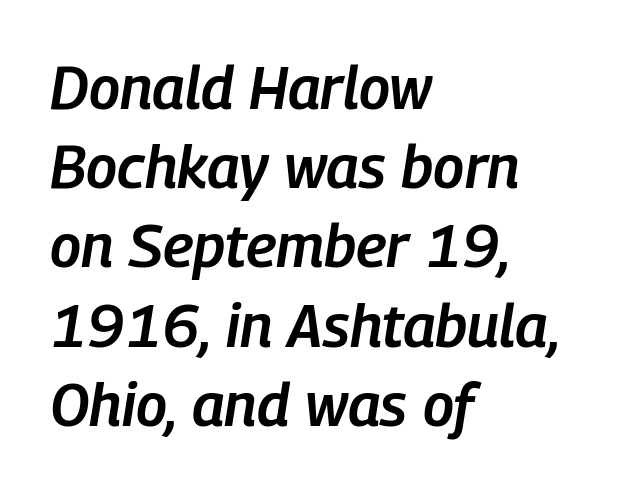
The image shows 60 px semibold, condensed type, italic (leaning right); set left-aligned, normal line spacing (1.32x), normal letter spacing, not underlined; low stroke contrast and a medium x-height.
